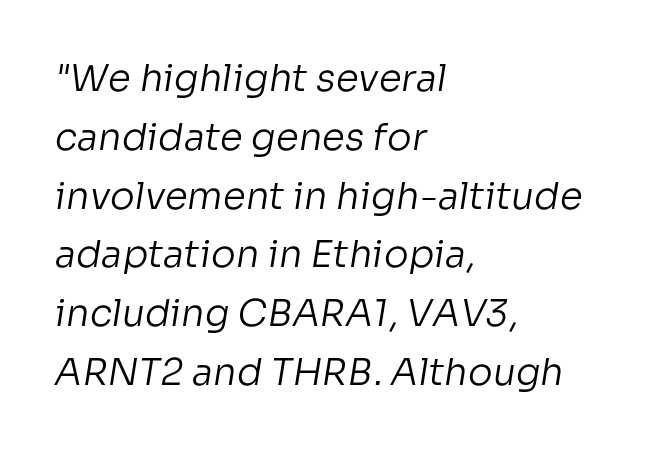
Q: Is the text bold? A: No.
Q: Is the typeface a serif or a sans-serif typeface? A: Sans-serif.
Q: Is the text underlined? A: No.
Q: How is the paragraph aligned? A: Left-aligned.
Q: Is the spacing between letters normal or unusually wide? A: Normal.
Q: Is the spacing between lines tight, normal or loose? A: Normal.
Q: Width (condensed, normal, or wide)? A: Normal.
Q: Stroke contrast? A: Low.
Q: x-height? A: Medium.
Q: Monospaced? A: No.
